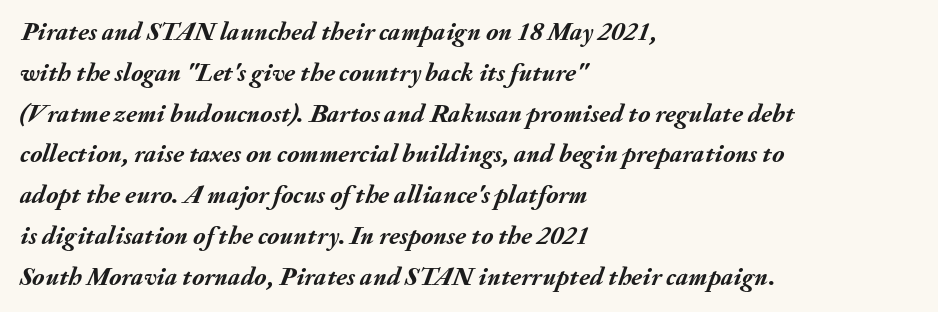
This is oblique type, the kind used for emphasis or titles. In terms of letterspacing, this is plain default setting. Baseline-to-baseline distance is the conventional proportion of letter height. The specimen omits any rule beneath the text block's lines.
